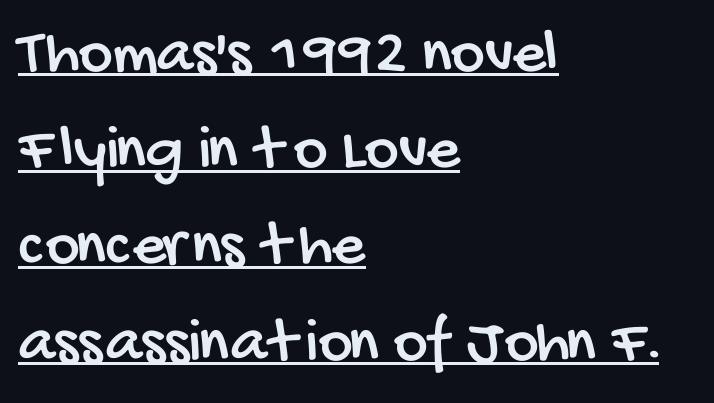
Q: Is the typeface a serif or a sans-serif typeface? A: Sans-serif.
Q: Is the text underlined? A: Yes.
Q: How is the paragraph aligned? A: Left-aligned.
Q: Is the spacing between letters normal or unusually wide? A: Normal.
Q: Is the spacing between lines tight, normal or loose? A: Normal.
Q: Width (condensed, normal, or wide)? A: Condensed.
Q: Stroke contrast? A: Low.
Q: x-height? A: Large.
Q: Monospaced? A: No.
